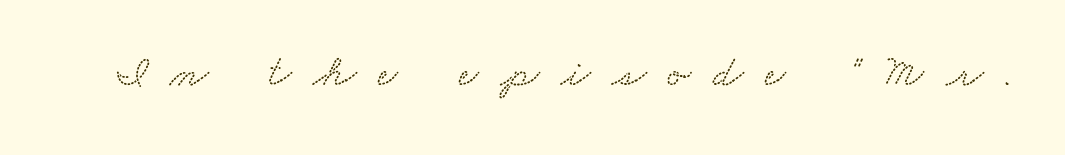
{"serif": "yes", "width": "wide", "stroke_contrast": "medium", "x_height": "small", "monospaced": "no", "underline": "no", "letter_spacing": "wide", "letter_spacing_em": 0.49, "glyph_px": 44}
